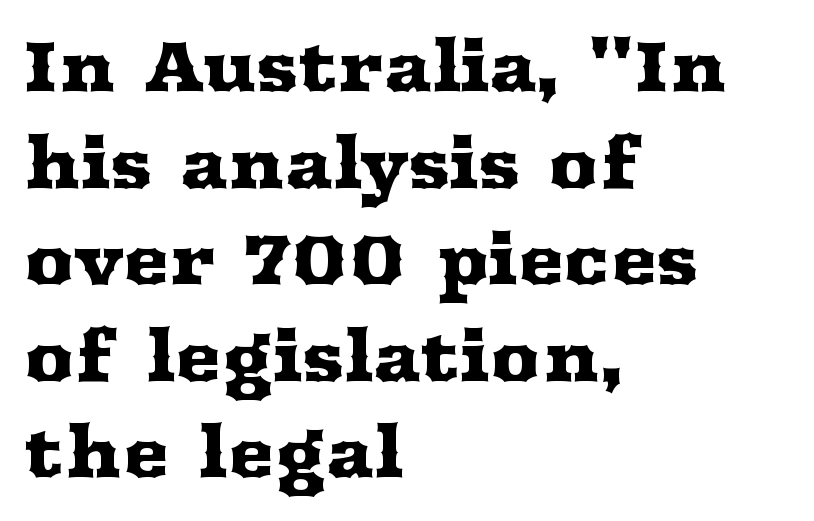
Q: Is the text italic (slanted)? A: No, it is upright.
Q: Is the typeface a serif or a sans-serif typeface? A: Serif.
Q: Is the text underlined? A: No.
Q: How is the paragraph aligned? A: Left-aligned.
Q: Is the spacing between letters normal or unusually wide? A: Normal.
Q: Is the spacing between lines tight, normal or loose? A: Normal.
Q: Width (condensed, normal, or wide)? A: Wide.
Q: Stroke contrast? A: Medium.
Q: x-height? A: Medium.
Q: Monospaced? A: No.
